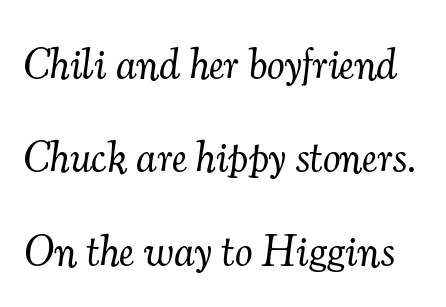
{"serif": "yes", "italic": "yes", "lean": "right", "slant_degrees": 7, "bold": "no", "weight": "light", "width": "normal", "stroke_contrast": "medium", "x_height": "small", "monospaced": "no", "underline": "no", "line_spacing": "loose", "line_spacing_ratio": 2.12, "letter_spacing": "normal", "letter_spacing_em": 0.0, "glyph_px": 44}
